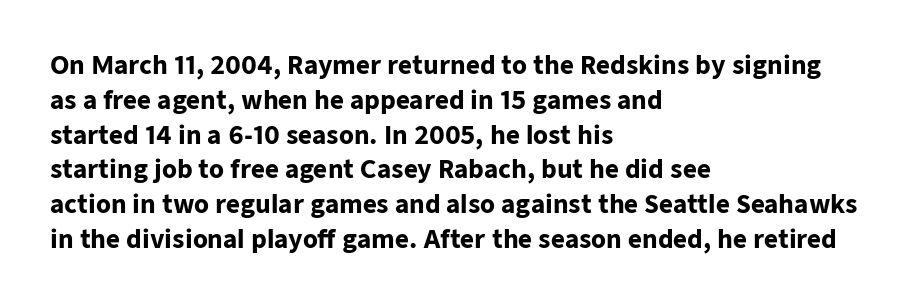
Q: Is the text bold? A: Yes.
Q: Is the text italic (slanted)? A: No, it is upright.
Q: Is the text underlined? A: No.
Q: How is the paragraph aligned? A: Left-aligned.
Q: Is the spacing between letters normal or unusually wide? A: Normal.
Q: Is the spacing between lines tight, normal or loose? A: Normal.
